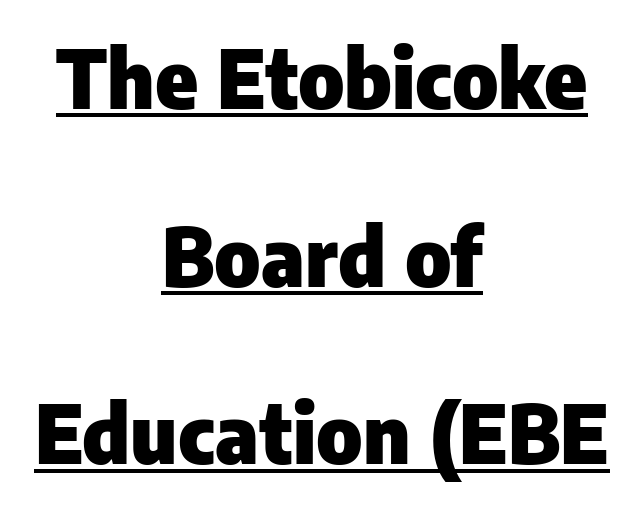
{"serif": "no", "italic": "no", "bold": "yes", "weight": "heavy", "width": "normal", "stroke_contrast": "low", "x_height": "medium", "monospaced": "no", "underline": "yes", "align": "center", "line_spacing": "loose", "line_spacing_ratio": 2.22, "letter_spacing": "normal", "letter_spacing_em": 0.0, "glyph_px": 80}
